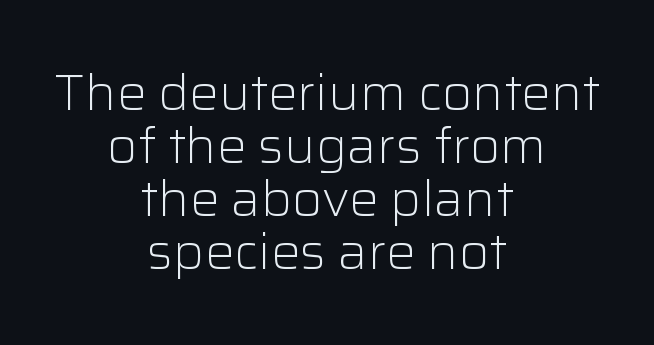
The image shows 49 px light sans-serif type, upright; set centered, tight line spacing (1.08x), normal letter spacing, not underlined; low stroke contrast and a medium x-height.
